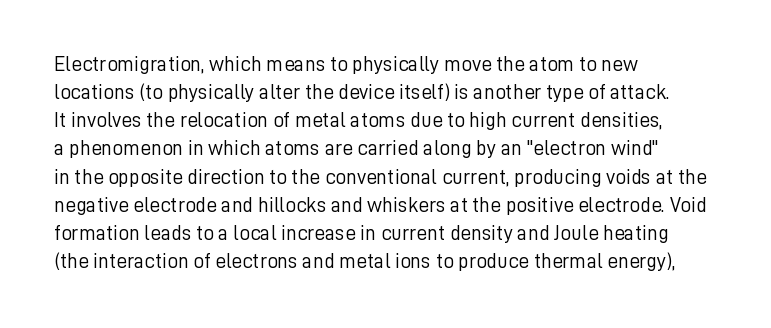
Q: Is the text bold? A: No.
Q: Is the text italic (slanted)? A: No, it is upright.
Q: Is the text underlined? A: No.
Q: How is the paragraph aligned? A: Left-aligned.
Q: Is the spacing between letters normal or unusually wide? A: Normal.
Q: Is the spacing between lines tight, normal or loose? A: Normal.
